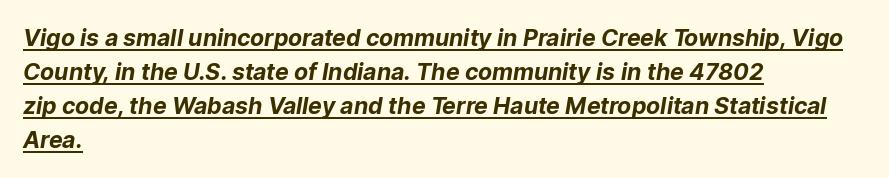
{"bold": "yes", "underline": "yes", "align": "left", "line_spacing": "normal", "line_spacing_ratio": 1.48, "letter_spacing": "normal", "letter_spacing_em": 0.0, "glyph_px": 23}
